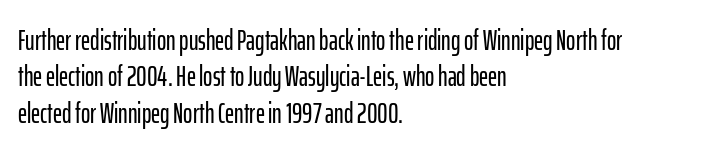
No feet cap the strokes, marking this as sans-serif type. Rule under the text: the space is simply empty. Glyph-to-glyph distance matches everyday printed text. Note the varied advance widths — an 'i' is clearly narrower than an 'm'.
